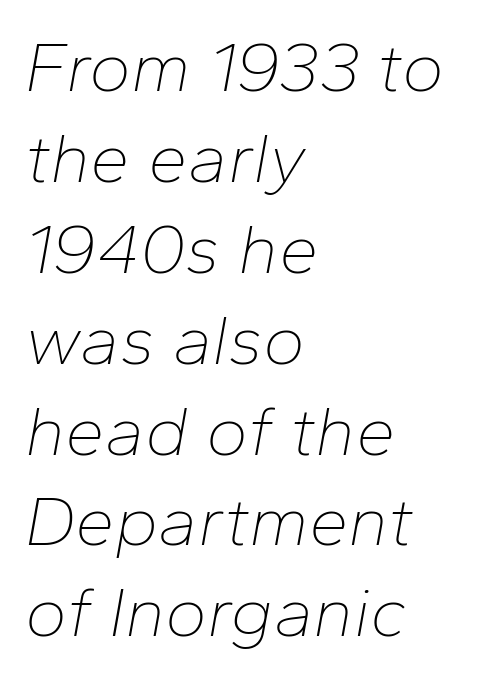
{"italic": "yes", "lean": "right", "slant_degrees": 10, "bold": "no", "weight": "thin", "width": "normal", "stroke_contrast": "low", "x_height": "medium", "monospaced": "no", "underline": "no", "align": "left", "line_spacing": "normal", "line_spacing_ratio": 1.28, "letter_spacing": "normal", "letter_spacing_em": 0.0, "glyph_px": 71}
